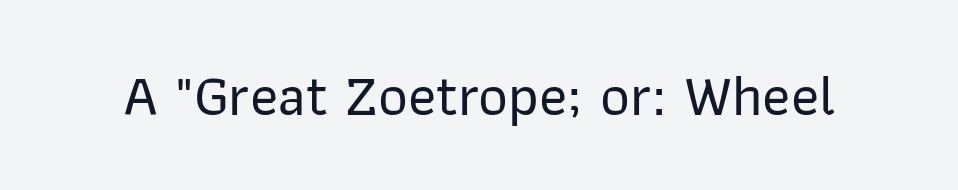
Q: Is the text italic (slanted)? A: No, it is upright.
Q: Is the typeface a serif or a sans-serif typeface? A: Sans-serif.
Q: Is the text underlined? A: No.
Q: Is the spacing between letters normal or unusually wide? A: Normal.
Q: Width (condensed, normal, or wide)? A: Normal.
Q: Stroke contrast? A: Low.
Q: x-height? A: Medium.
Q: Monospaced? A: No.
